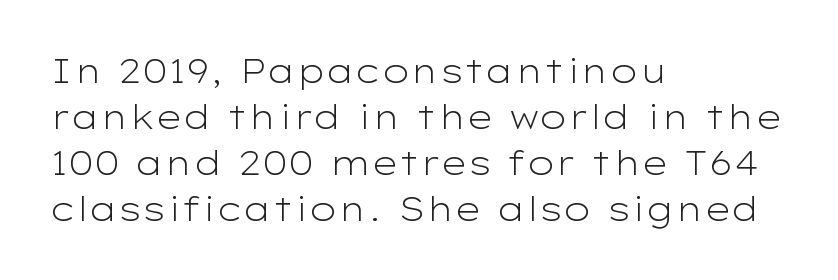
Q: Is the text bold? A: No.
Q: Is the text italic (slanted)? A: No, it is upright.
Q: Is the typeface a serif or a sans-serif typeface? A: Sans-serif.
Q: Is the text underlined? A: No.
Q: How is the paragraph aligned? A: Left-aligned.
Q: Is the spacing between letters normal or unusually wide? A: Normal.
Q: Is the spacing between lines tight, normal or loose? A: Normal.
Q: Width (condensed, normal, or wide)? A: Wide.
Q: Stroke contrast? A: Low.
Q: x-height? A: Medium.
Q: Monospaced? A: No.
